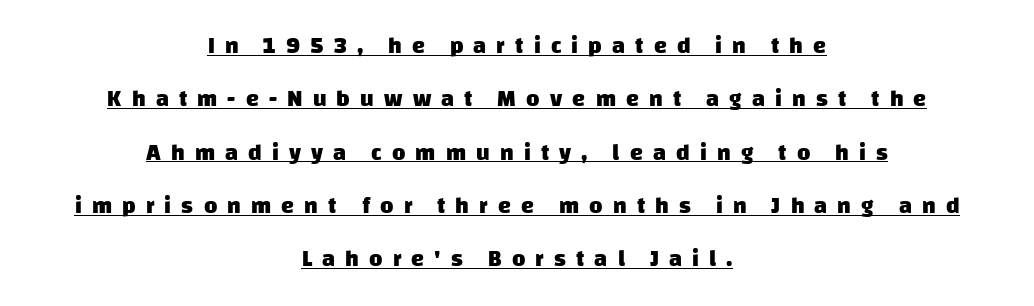
The image shows 23 px bold type; set centered, loose line spacing (2.32x), unusually wide letter spacing (+0.44 em), underlined.
